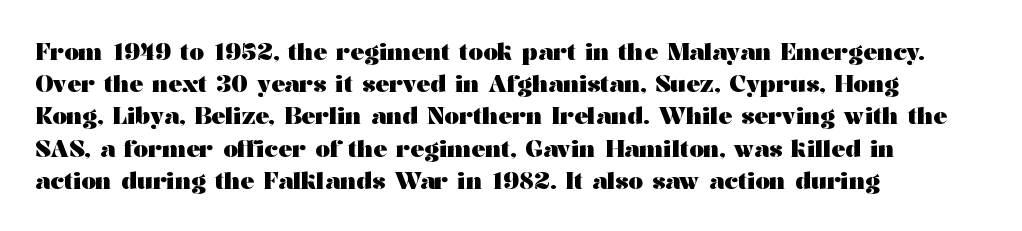
Teacher's note: observe the even left margin — that is flush-left alignment. Tracking here is standard; glyphs follow each other at the usual distance. Horizontal bands of white between lines are of average thickness. Is the type bold? Yes — the strokes are clearly thick and heavy. This is the regular roman posture of the typeface.
